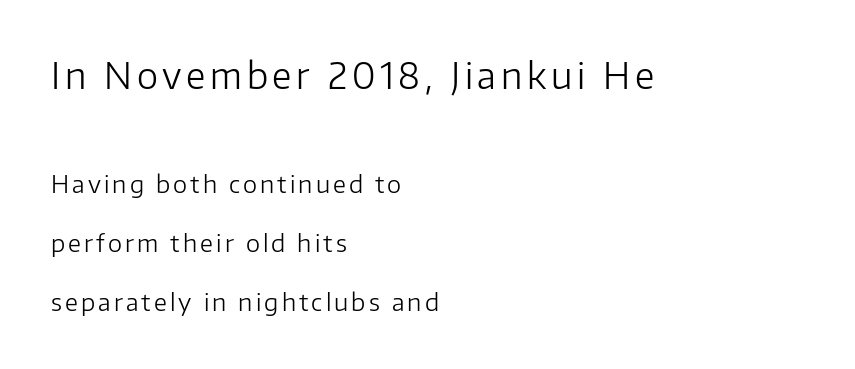
The typography opts for an upright posture over an oblique one. The words here are not underlined. This sample trades compactness for vertical openness between lines. Spacing verdict: proportional, widths tailored to each character. The setting favours the left margin, as ordinary paragraphs usually do.
